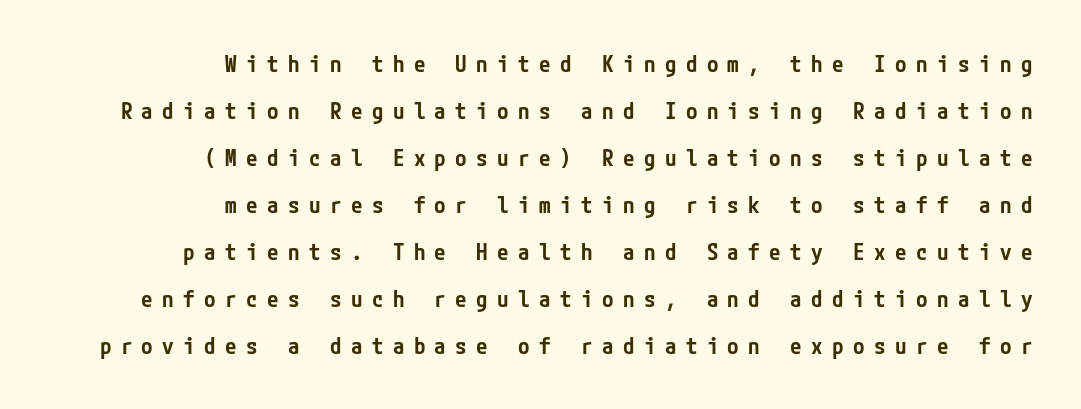
The image shows 23 px text type, upright; set right-aligned, loose line spacing (2.04x), unusually wide letter spacing (+0.41 em), not underlined.
